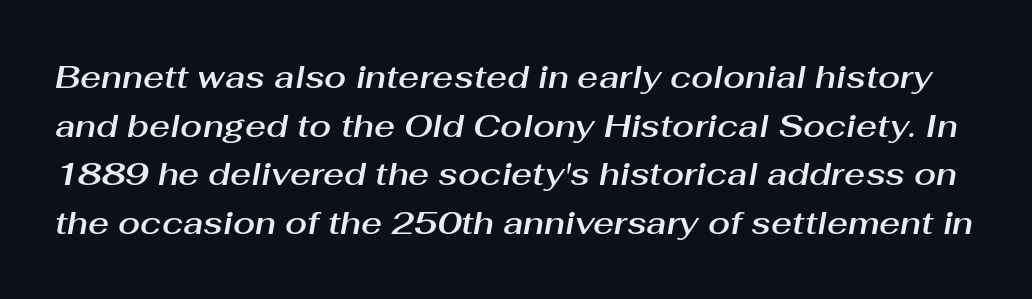
Q: Is the text italic (slanted)? A: Yes, it leans right by about 10 degrees.
Q: Is the text underlined? A: No.
Q: Is the spacing between letters normal or unusually wide? A: Normal.
Q: Is the spacing between lines tight, normal or loose? A: Normal.
Q: Width (condensed, normal, or wide)? A: Normal.
Q: Stroke contrast? A: Medium.
Q: x-height? A: Medium.
Q: Monospaced? A: No.
